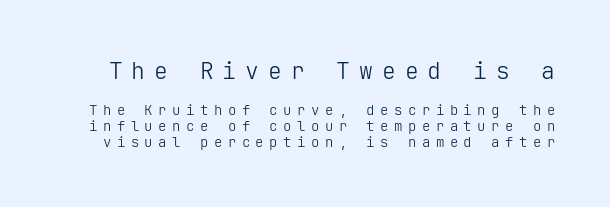
No italicization has been applied; the sample stays upright. Characters follow at a spacing far wider than the type designer built in. Summary of weight: not heavy and not bold. The zone under the glyphs is completely vacant.
